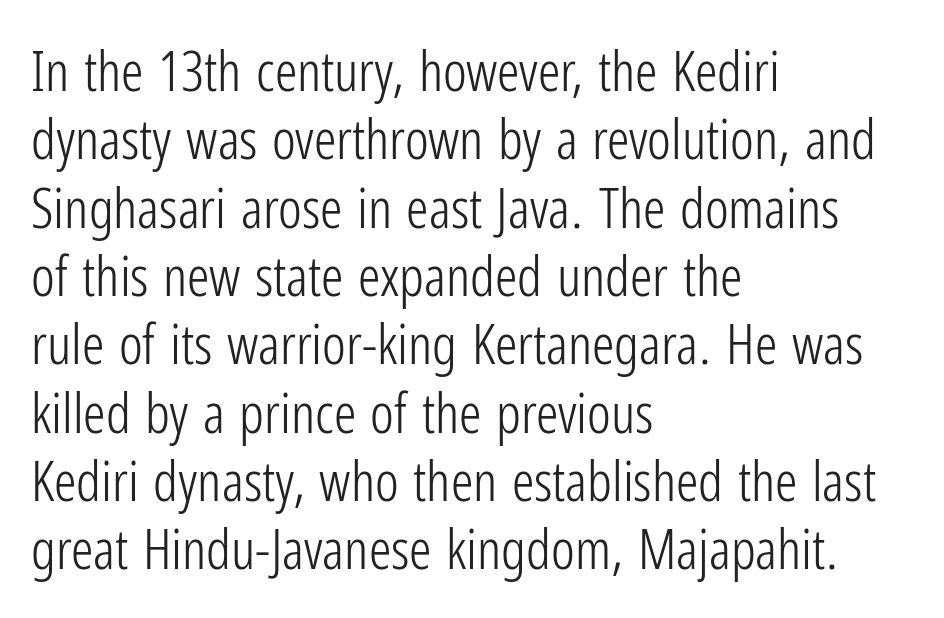
The letters advance in unequal steps, a hallmark of proportional type. Bold? No — there's no thickening of the strokes. A bare baseline throughout the passage. In terms of posture, this sample is upright. These lines keep a tight, regular rhythm from letter to letter.
